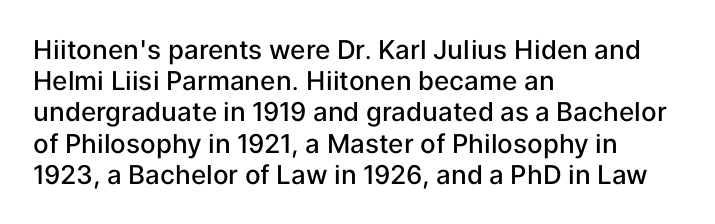
{"italic": "no", "bold": "semi", "underline": "no", "align": "left", "line_spacing_ratio": 1.2, "letter_spacing": "normal", "letter_spacing_em": 0.0, "glyph_px": 26}
